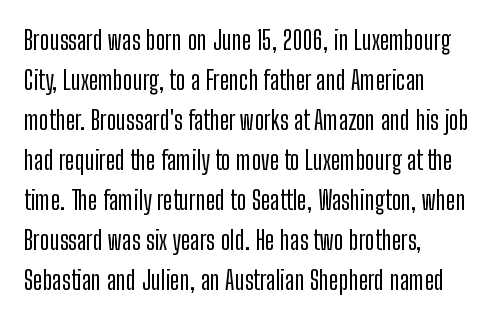
Q: Is the text italic (slanted)? A: No, it is upright.
Q: Is the text underlined? A: No.
Q: How is the paragraph aligned? A: Left-aligned.
Q: Is the spacing between letters normal or unusually wide? A: Normal.
Q: Is the spacing between lines tight, normal or loose? A: Normal.
